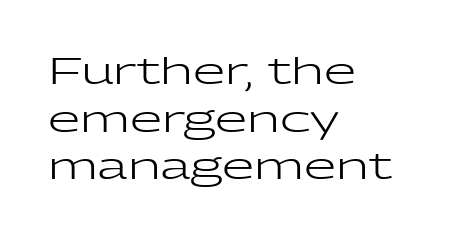
{"serif": "no", "italic": "no", "bold": "no", "weight": "regular", "width": "wide", "stroke_contrast": "low", "x_height": "medium", "monospaced": "no", "underline": "no", "align": "left", "line_spacing": "normal", "line_spacing_ratio": 1.29, "letter_spacing": "normal", "letter_spacing_em": 0.0, "glyph_px": 37}
